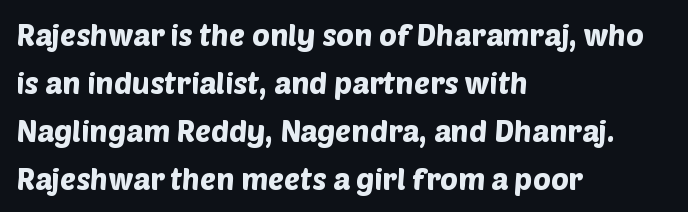
{"serif": "no", "width": "normal", "stroke_contrast": "low", "x_height": "large", "monospaced": "no", "underline": "no", "align": "left", "line_spacing": "normal", "line_spacing_ratio": 1.6, "letter_spacing": "normal", "letter_spacing_em": 0.0, "glyph_px": 30}
